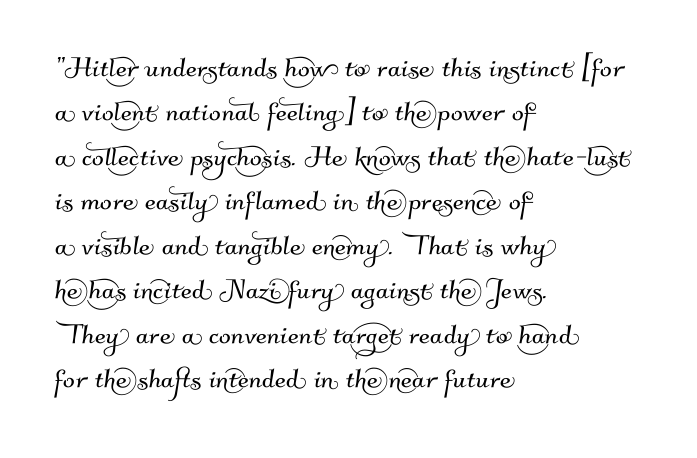
Vertical spacing — default. Is this a fixed-width face? No — the glyphs have proportional, varying widths. Left-aligned paragraph, ragged on the right. Has an underline been added? It has not. The text was rendered using a sans face with plain stroke endings.
